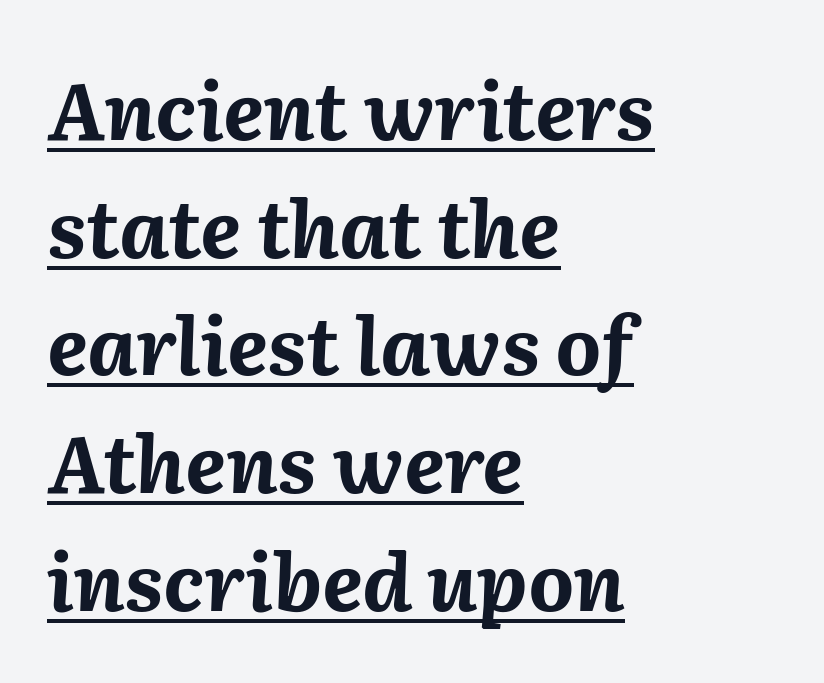
The image shows 79 px bold type, italic (leaning right); set left-aligned, normal line spacing (1.49x), normal letter spacing, underlined; medium stroke contrast and a medium x-height.
